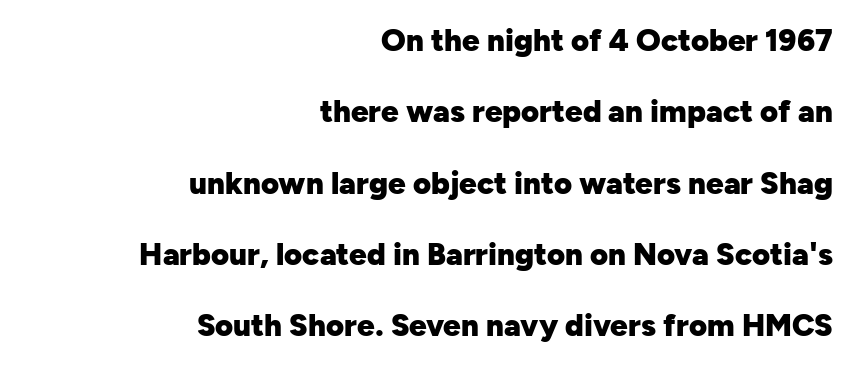
Q: Is the text bold? A: Yes.
Q: Is the text italic (slanted)? A: No, it is upright.
Q: Is the typeface a serif or a sans-serif typeface? A: Sans-serif.
Q: Is the text underlined? A: No.
Q: How is the paragraph aligned? A: Right-aligned.
Q: Is the spacing between letters normal or unusually wide? A: Normal.
Q: Is the spacing between lines tight, normal or loose? A: Loose.
Q: Width (condensed, normal, or wide)? A: Normal.
Q: Stroke contrast? A: Low.
Q: x-height? A: Medium.
Q: Monospaced? A: No.
